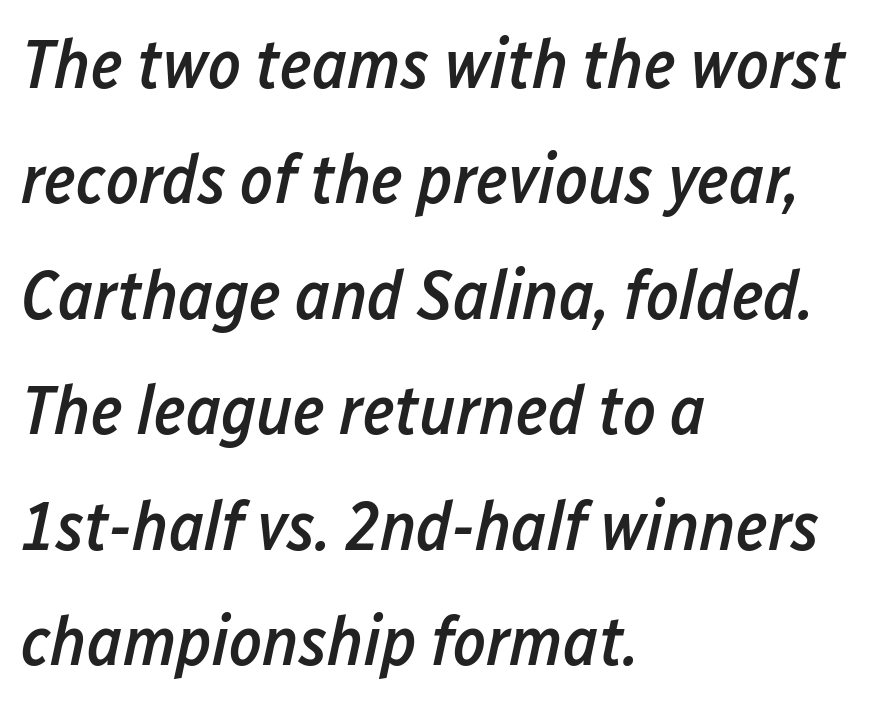
Q: Is the text bold? A: Semi-bold.
Q: Is the text italic (slanted)? A: Yes, it leans right by about 12 degrees.
Q: Is the text underlined? A: No.
Q: How is the paragraph aligned? A: Left-aligned.
Q: Is the spacing between letters normal or unusually wide? A: Normal.
Q: Is the spacing between lines tight, normal or loose? A: Normal.
Q: Width (condensed, normal, or wide)? A: Condensed.
Q: Stroke contrast? A: Low.
Q: x-height? A: Medium.
Q: Monospaced? A: No.
